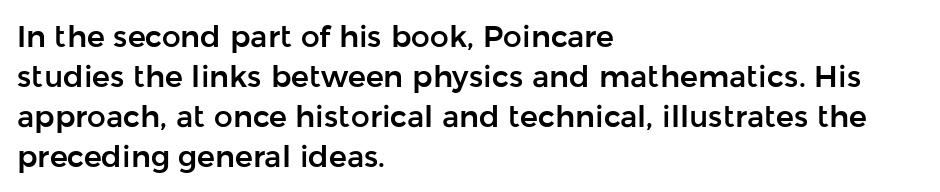
The image shows 30 px sans-serif type, upright; set left-aligned, normal line spacing (1.33x), normal letter spacing, not underlined; low stroke contrast and a medium x-height.
